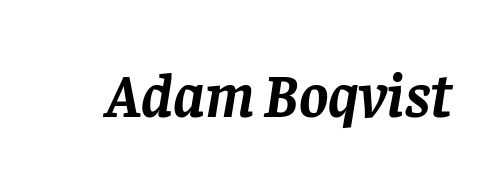
Q: Is the text bold? A: Yes.
Q: Is the text italic (slanted)? A: Yes, it leans right by about 8 degrees.
Q: Is the typeface a serif or a sans-serif typeface? A: Serif.
Q: Is the text underlined? A: No.
Q: Is the spacing between letters normal or unusually wide? A: Normal.
Q: Width (condensed, normal, or wide)? A: Normal.
Q: Stroke contrast? A: Low.
Q: x-height? A: Large.
Q: Monospaced? A: No.
